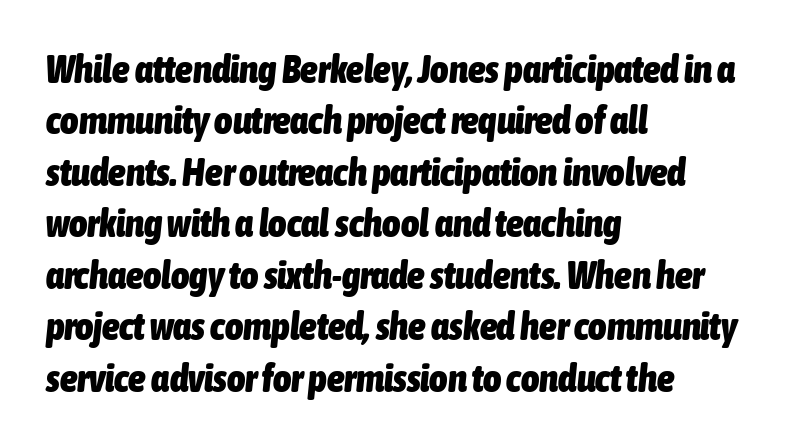
The image shows 39 px heavy, condensed type, italic (leaning right); set left-aligned, normal line spacing (1.32x), normal letter spacing, not underlined; low stroke contrast and a medium x-height.
